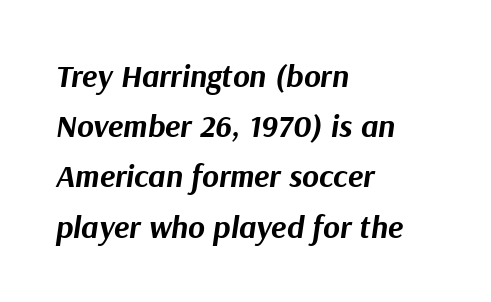
Q: Is the text bold? A: Yes.
Q: Is the text italic (slanted)? A: Yes, it leans right by about 9 degrees.
Q: Is the text underlined? A: No.
Q: How is the paragraph aligned? A: Left-aligned.
Q: Is the spacing between letters normal or unusually wide? A: Normal.
Q: Is the spacing between lines tight, normal or loose? A: Normal.
Q: Width (condensed, normal, or wide)? A: Normal.
Q: Stroke contrast? A: Medium.
Q: x-height? A: Medium.
Q: Monospaced? A: No.
